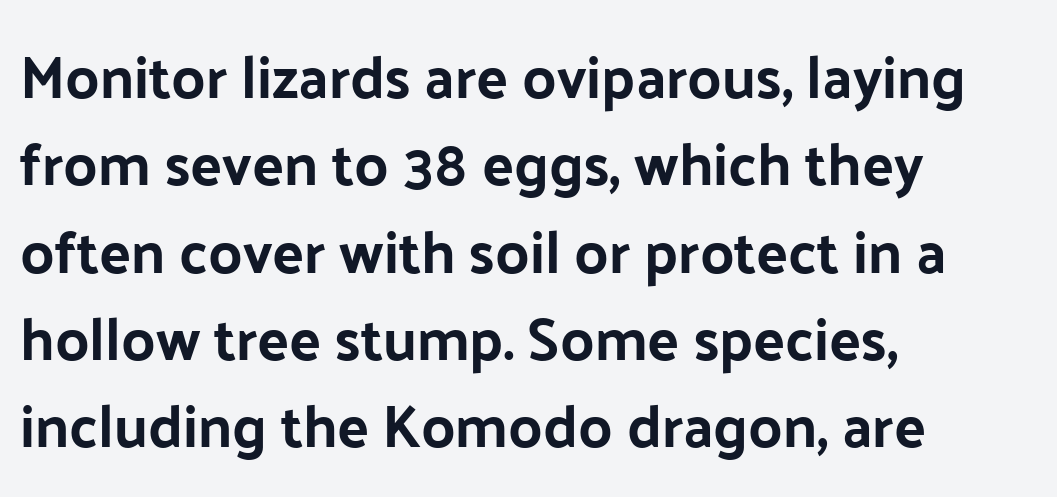
The image shows 59 px sans-serif type, upright; set left-aligned, normal line spacing (1.48x), normal letter spacing, not underlined; low stroke contrast and a medium x-height.
